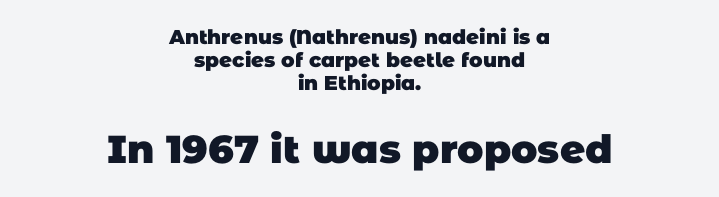
The whitespace from short lines is split evenly between both sides. Nobody touched the tracking dial on this one. Character size in the trailing block exceeds that of the leading block. The baseline area is clear.
